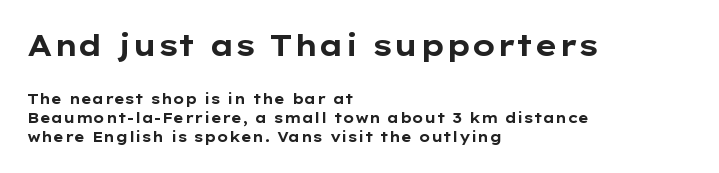
Q: Is the text bold? A: Yes.
Q: Is the text italic (slanted)? A: No, it is upright.
Q: Is the typeface a serif or a sans-serif typeface? A: Sans-serif.
Q: Is the text underlined? A: No.
Q: How is the paragraph aligned? A: Left-aligned.
Q: Is the spacing between letters normal or unusually wide? A: Normal.
Q: Is the spacing between lines tight, normal or loose? A: Normal.
Q: Which block of text is set in a larger size, the first (top) or the second (bottom)? A: The first (top) one.
Q: Width (condensed, normal, or wide)? A: Wide.
Q: Stroke contrast? A: Low.
Q: x-height? A: Medium.
Q: Monospaced? A: No.
